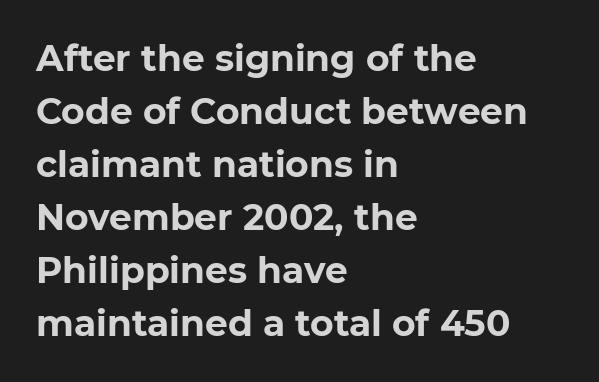
Q: Is the text bold? A: Yes.
Q: Is the text italic (slanted)? A: No, it is upright.
Q: Is the typeface a serif or a sans-serif typeface? A: Sans-serif.
Q: Is the text underlined? A: No.
Q: How is the paragraph aligned? A: Left-aligned.
Q: Is the spacing between letters normal or unusually wide? A: Normal.
Q: Is the spacing between lines tight, normal or loose? A: Normal.
Q: Width (condensed, normal, or wide)? A: Normal.
Q: Stroke contrast? A: Low.
Q: x-height? A: Medium.
Q: Monospaced? A: No.
